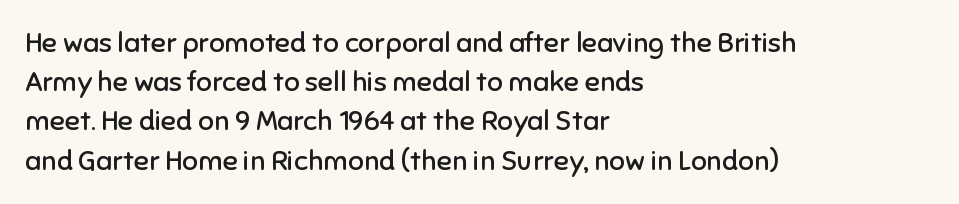
The image shows 28 px regular-weight sans-serif type, upright; set left-aligned, normal line spacing (1.4x), normal letter spacing, not underlined; low stroke contrast and a medium x-height.
